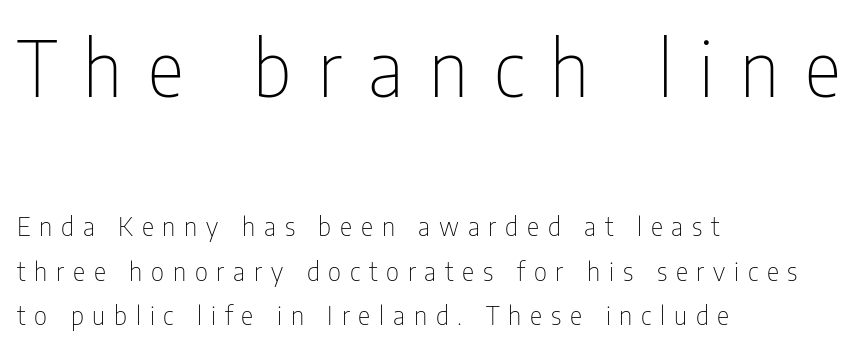
{"serif": "no", "italic": "no", "bold": "no", "weight": "thin", "width": "condensed", "stroke_contrast": "low", "x_height": "medium", "monospaced": "no", "underline": "no", "align": "left", "line_spacing": "normal", "line_spacing_ratio": 1.7, "letter_spacing": "wide", "letter_spacing_em": 0.34, "larger_block": "first", "size_ratio": 2.96, "glyph_px": 77}
